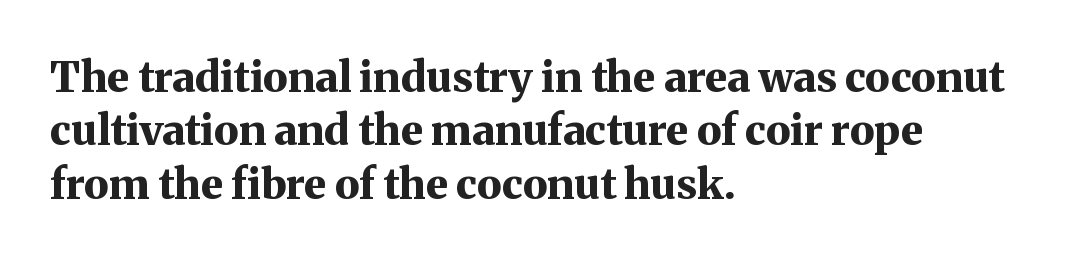
Q: Is the text bold? A: Yes.
Q: Is the text italic (slanted)? A: No, it is upright.
Q: Is the typeface a serif or a sans-serif typeface? A: Serif.
Q: Is the text underlined? A: No.
Q: How is the paragraph aligned? A: Left-aligned.
Q: Is the spacing between letters normal or unusually wide? A: Normal.
Q: Is the spacing between lines tight, normal or loose? A: Normal.
Q: Width (condensed, normal, or wide)? A: Normal.
Q: Stroke contrast? A: Medium.
Q: x-height? A: Medium.
Q: Monospaced? A: No.
